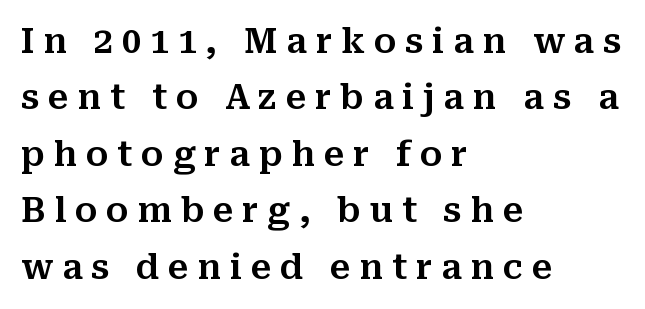
A roman cut, with each character standing at attention. Unmarked baselines from the first word to the last. Honestly, the letter spacing is so wide it's the main thing you notice. Proportional: the letters do not fall into vertical columns.
